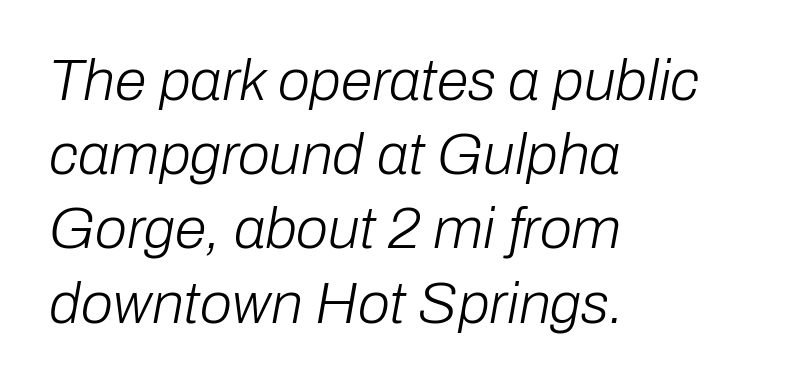
{"italic": "yes", "lean": "right", "slant_degrees": 10, "bold": "no", "weight": "light", "width": "normal", "stroke_contrast": "low", "x_height": "medium", "monospaced": "no", "underline": "no", "align": "left", "line_spacing": "normal", "line_spacing_ratio": 1.28, "letter_spacing": "normal", "letter_spacing_em": 0.0, "glyph_px": 58}
